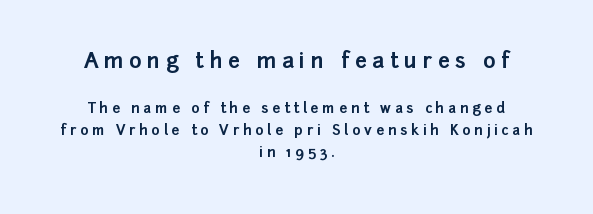
{"italic": "no", "bold": "yes", "underline": "no", "align": "center", "line_spacing": "normal", "line_spacing_ratio": 1.58, "letter_spacing": "wide", "letter_spacing_em": 0.27, "larger_block": "first", "size_ratio": 1.5, "glyph_px": 21}
